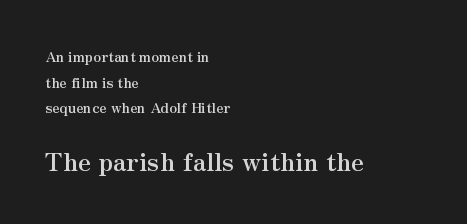
{"italic": "no", "bold": "yes", "underline": "no", "align": "left", "line_spacing_ratio": 1.83, "letter_spacing": "normal", "letter_spacing_em": 0.0, "larger_block": "second", "size_ratio": 1.79, "glyph_px": 25}
